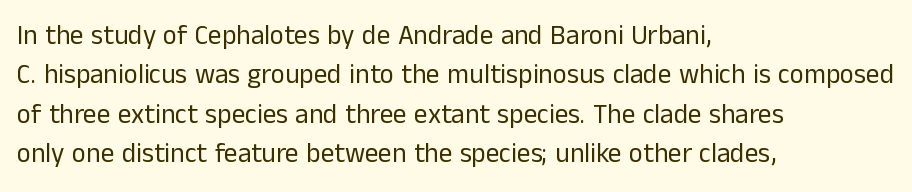
{"italic": "no", "bold": "no", "underline": "no", "align": "left", "line_spacing": "normal", "line_spacing_ratio": 1.46, "letter_spacing": "normal", "letter_spacing_em": 0.0, "glyph_px": 27}
